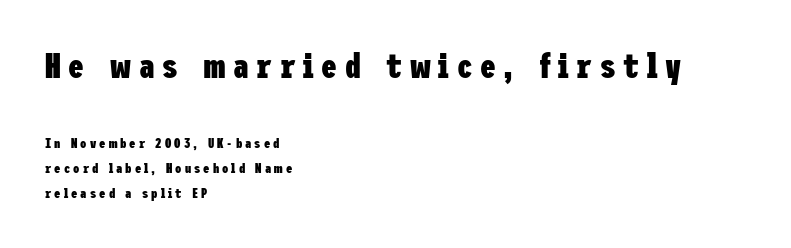
The image shows 35 px heavy, condensed sans-serif type, upright; set left-aligned, line spacing 1.78x, unusually wide letter spacing (+0.22 em), not underlined; the first (top) block is 2.5x larger; low stroke contrast and a medium x-height.
